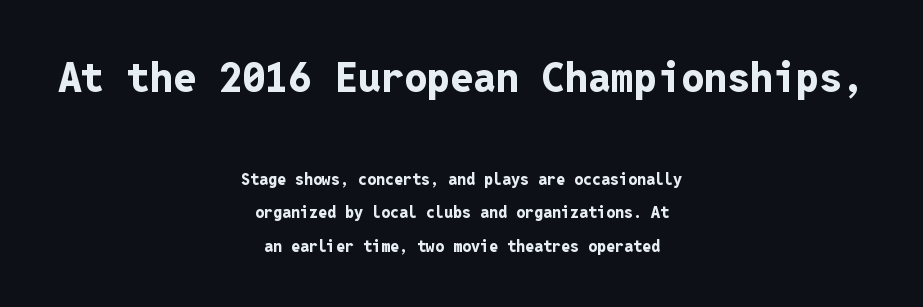
The image shows 41 px bold sans-serif type, upright, monospaced; set centered, loose line spacing (2.08x), normal letter spacing, not underlined; the first (top) block is 2.56x larger; low stroke contrast and a medium x-height.
